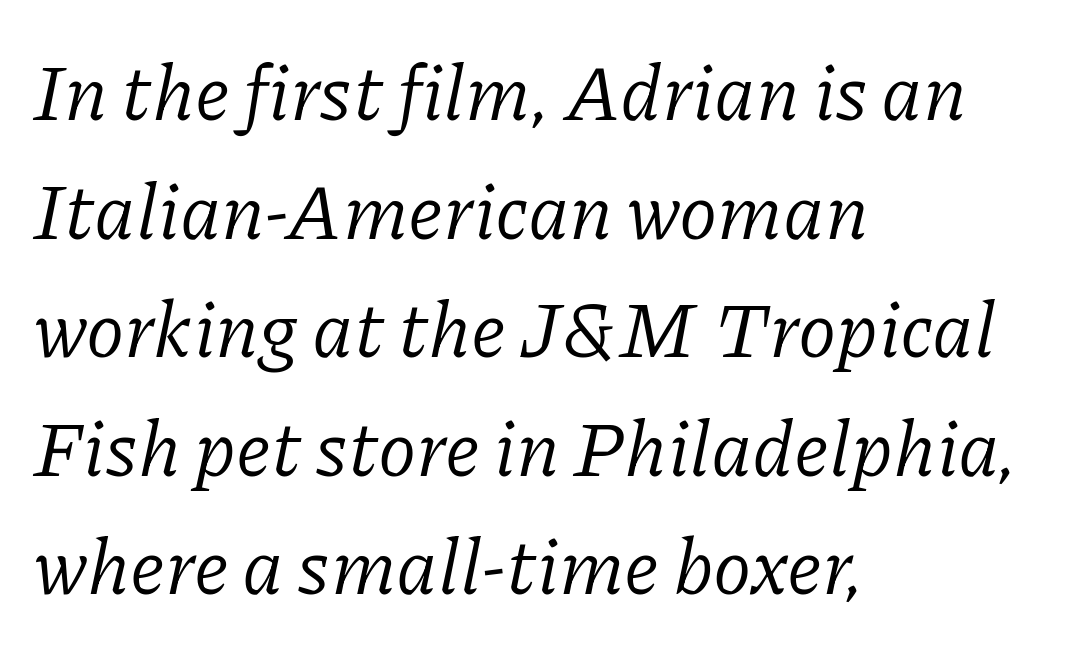
{"serif": "yes", "italic": "yes", "lean": "right", "slant_degrees": 11, "bold": "no", "weight": "regular", "width": "normal", "stroke_contrast": "low", "x_height": "medium", "monospaced": "no", "underline": "no", "align": "left", "line_spacing": "normal", "line_spacing_ratio": 1.52, "letter_spacing": "normal", "letter_spacing_em": 0.0, "glyph_px": 78}
